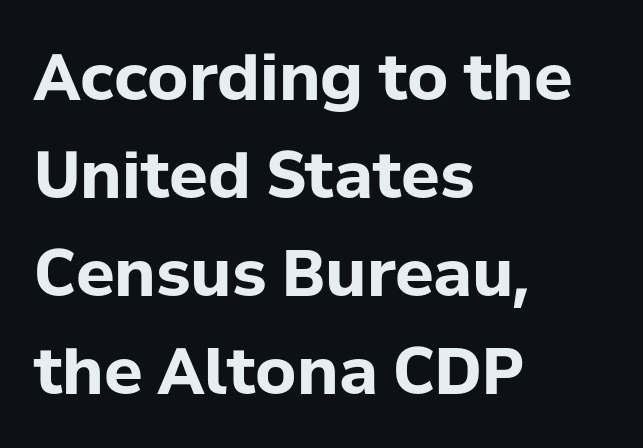
{"serif": "no", "italic": "no", "bold": "yes", "weight": "bold", "width": "normal", "stroke_contrast": "low", "x_height": "medium", "monospaced": "no", "underline": "no", "align": "left", "line_spacing": "normal", "line_spacing_ratio": 1.53, "letter_spacing": "normal", "letter_spacing_em": 0.0, "glyph_px": 64}
